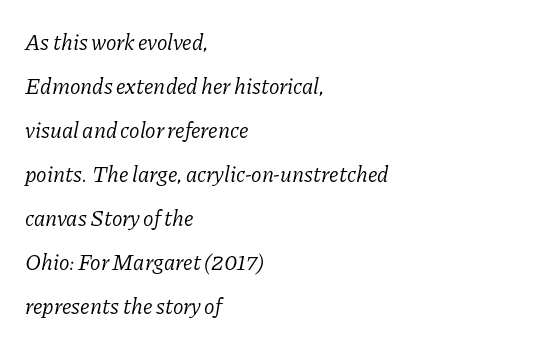
The image shows 22 px text type, italic (leaning right); set left-aligned, loose line spacing (2.0x), normal letter spacing, not underlined.
